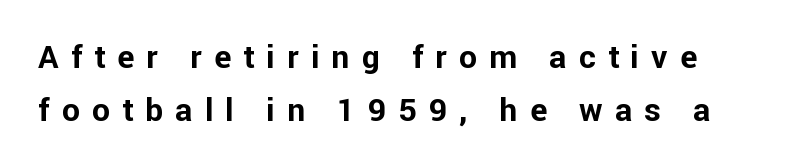
Normally led — the rows are evenly, conventionally spaced. Characters follow at a spacing far wider than the type designer built in. Varying glyph widths throughout — classic text-font behaviour. The font's upright variant was chosen for this text. How heavy is the stroke? Heavy — this is a bold.
